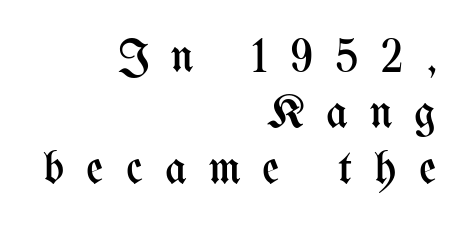
The image shows 47 px regular-weight, condensed type, upright; set right-aligned, line spacing 1.19x, unusually wide letter spacing (+0.47 em), not underlined; medium stroke contrast and a medium x-height.
